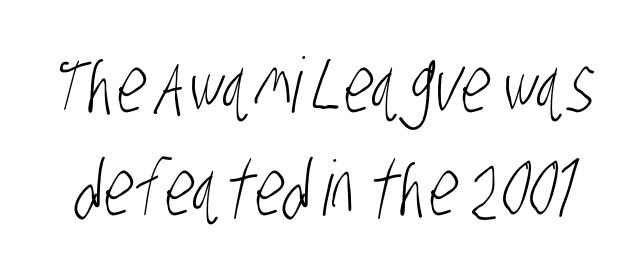
The space between consecutive lines is moderate. Is this a heavy cut? Hardly; it is regular or lighter. The passage shown has conventional tracking throughout. The passage shown is not underscored anywhere. Nothing sits at the stroke ends, so this counts as sans-serif.
